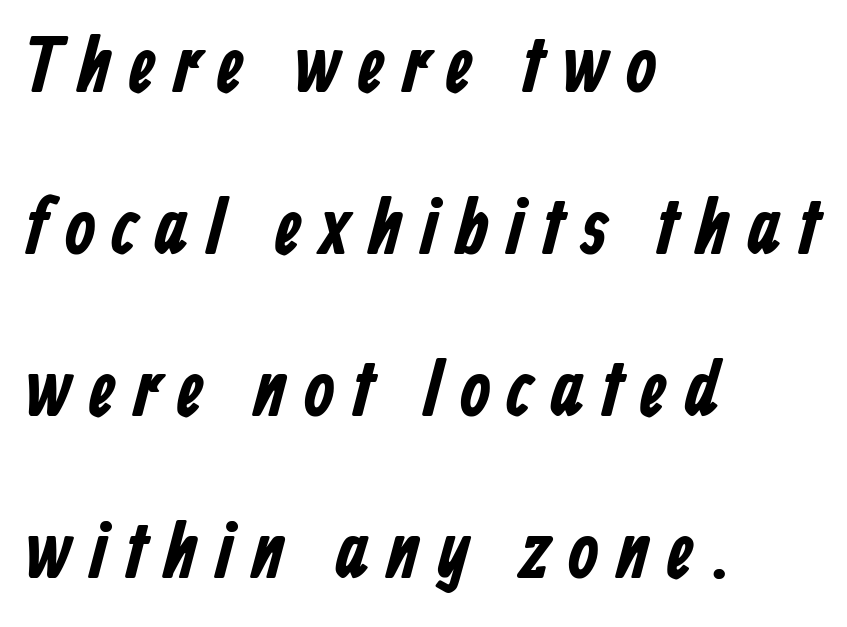
Q: Is the typeface a serif or a sans-serif typeface? A: Sans-serif.
Q: Is the text underlined? A: No.
Q: How is the paragraph aligned? A: Left-aligned.
Q: Is the spacing between letters normal or unusually wide? A: Unusually wide.
Q: Is the spacing between lines tight, normal or loose? A: Loose.
Q: Width (condensed, normal, or wide)? A: Condensed.
Q: Stroke contrast? A: Low.
Q: x-height? A: Medium.
Q: Monospaced? A: No.
